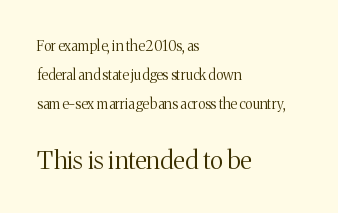
Leading: increased. Is the block centered? No — it sits flush against the left margin. The second block has been scaled up relative to the first. Each word holds together tightly as a unit, with standard inter-letter gaps. This sample uses an upright cut, with every glyph sitting square on the baseline. Rule under the text: the space is simply empty.
